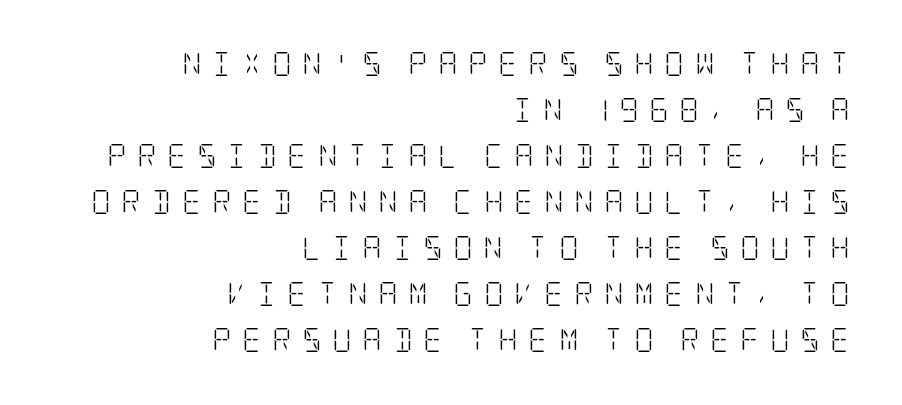
Type without underlining. Stem width sits at or under what a default text font uses. Summary of vertical rhythm: relaxed, with wide interline spacing. The text block is weighted toward the right margin, trailing off unevenly leftward.
